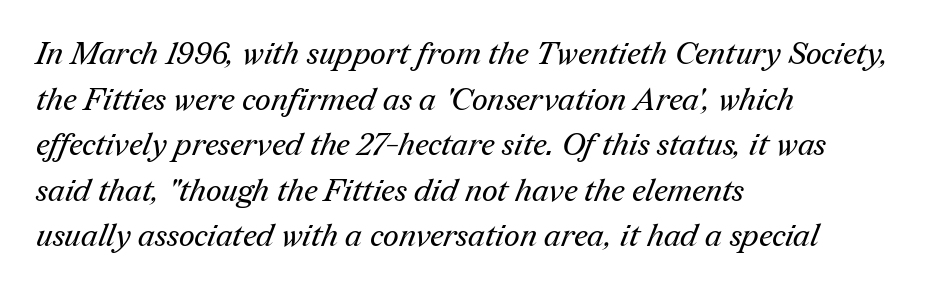
{"serif": "yes", "bold": "no", "weight": "regular", "width": "normal", "stroke_contrast": "medium", "x_height": "medium", "monospaced": "no", "underline": "no", "align": "left", "line_spacing": "normal", "line_spacing_ratio": 1.47, "letter_spacing": "normal", "letter_spacing_em": 0.0, "glyph_px": 31}
